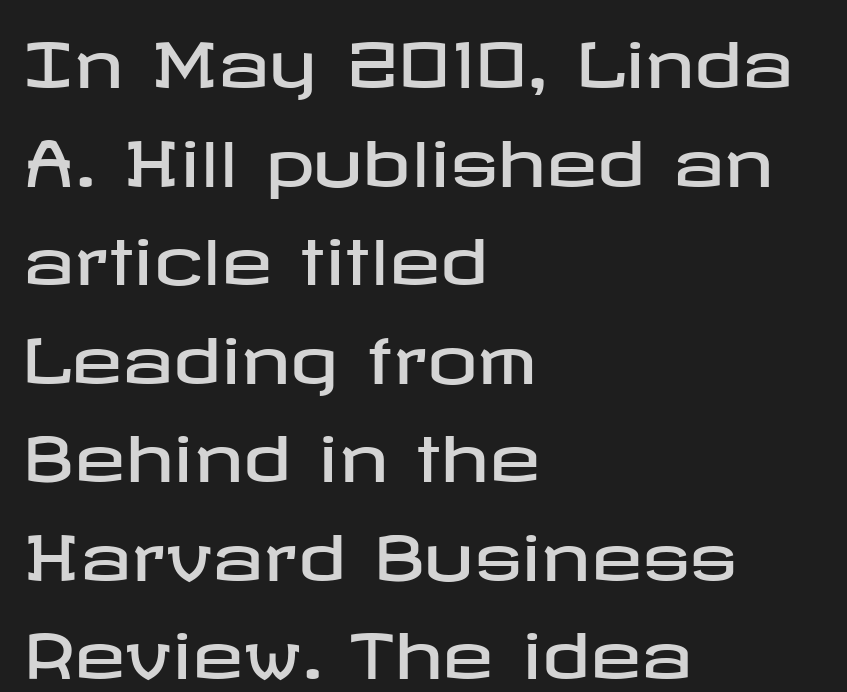
{"serif": "no", "italic": "no", "width": "wide", "stroke_contrast": "low", "x_height": "medium", "underline": "no", "align": "left", "line_spacing": "normal", "line_spacing_ratio": 1.59, "letter_spacing": "normal", "letter_spacing_em": 0.0, "glyph_px": 62}
